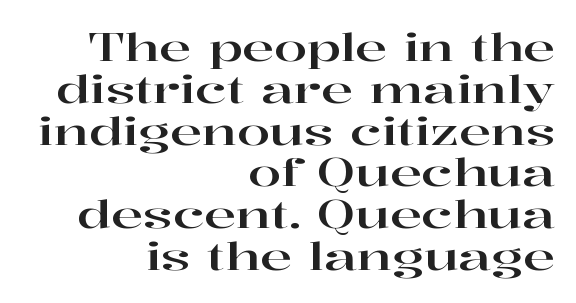
{"serif": "yes", "italic": "no", "width": "wide", "stroke_contrast": "high", "x_height": "medium", "monospaced": "no", "underline": "no", "align": "right", "line_spacing": "tight", "line_spacing_ratio": 1.1, "letter_spacing": "normal", "letter_spacing_em": 0.0, "glyph_px": 38}
